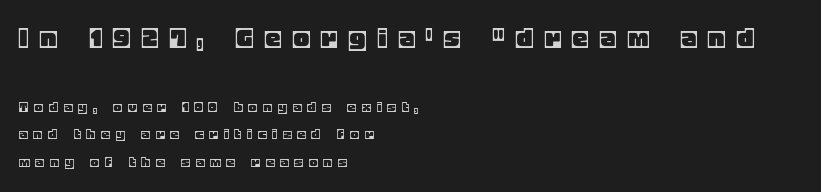
{"italic": "no", "width": "normal", "x_height": "large", "monospaced": "no", "underline": "no", "align": "left", "line_spacing_ratio": 1.71, "letter_spacing": "wide", "letter_spacing_em": 0.4, "larger_block": "first", "size_ratio": 1.94, "glyph_px": 31}
